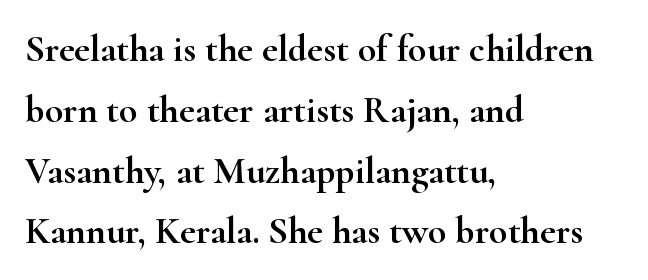
Q: Is the text italic (slanted)? A: No, it is upright.
Q: Is the typeface a serif or a sans-serif typeface? A: Serif.
Q: Is the text underlined? A: No.
Q: How is the paragraph aligned? A: Left-aligned.
Q: Is the spacing between letters normal or unusually wide? A: Normal.
Q: Is the spacing between lines tight, normal or loose? A: Normal.
Q: Width (condensed, normal, or wide)? A: Wide.
Q: Stroke contrast? A: High.
Q: x-height? A: Small.
Q: Monospaced? A: No.
